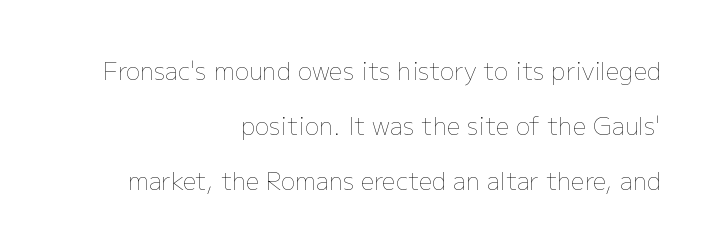
Q: Is the text bold? A: No.
Q: Is the text italic (slanted)? A: No, it is upright.
Q: Is the text underlined? A: No.
Q: How is the paragraph aligned? A: Right-aligned.
Q: Is the spacing between letters normal or unusually wide? A: Normal.
Q: Is the spacing between lines tight, normal or loose? A: Loose.
